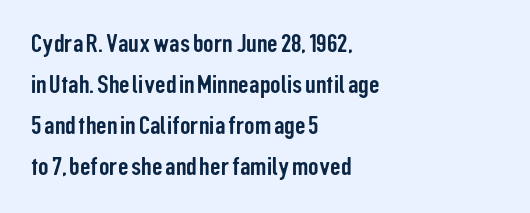
Q: Is the text italic (slanted)? A: No, it is upright.
Q: Is the text underlined? A: No.
Q: How is the paragraph aligned? A: Left-aligned.
Q: Is the spacing between letters normal or unusually wide? A: Normal.
Q: Is the spacing between lines tight, normal or loose? A: Normal.
